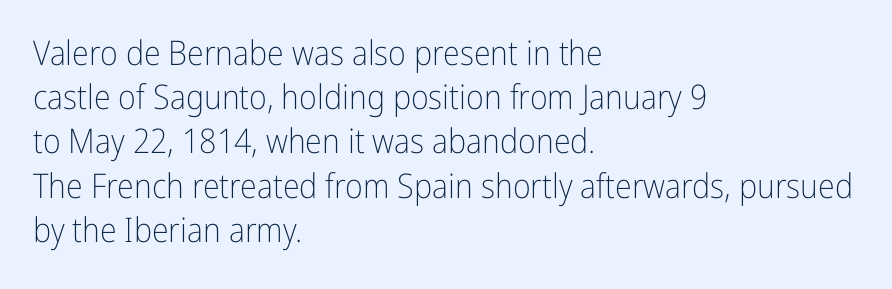
Q: Is the text bold? A: No.
Q: Is the text italic (slanted)? A: No, it is upright.
Q: Is the typeface a serif or a sans-serif typeface? A: Sans-serif.
Q: Is the text underlined? A: No.
Q: How is the paragraph aligned? A: Left-aligned.
Q: Is the spacing between letters normal or unusually wide? A: Normal.
Q: Is the spacing between lines tight, normal or loose? A: Normal.
Q: Width (condensed, normal, or wide)? A: Condensed.
Q: Stroke contrast? A: Low.
Q: x-height? A: Medium.
Q: Monospaced? A: No.
